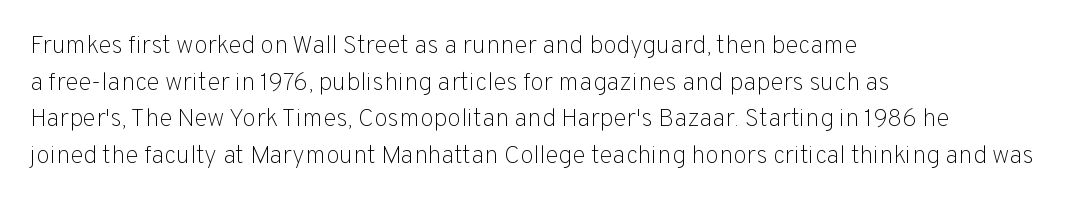
Q: Is the text bold? A: No.
Q: Is the text italic (slanted)? A: No, it is upright.
Q: Is the text underlined? A: No.
Q: How is the paragraph aligned? A: Left-aligned.
Q: Is the spacing between letters normal or unusually wide? A: Normal.
Q: Is the spacing between lines tight, normal or loose? A: Normal.
